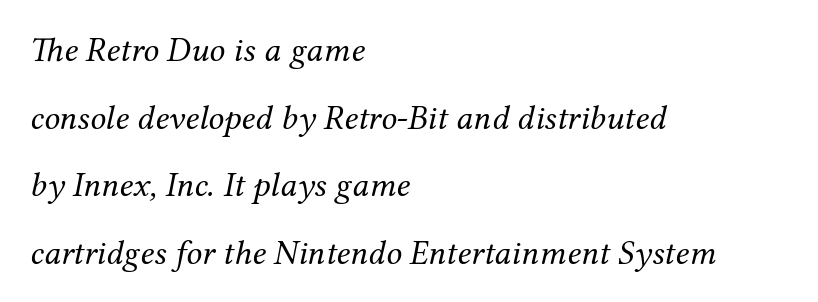
{"serif": "yes", "italic": "yes", "lean": "right", "slant_degrees": 12, "bold": "no", "weight": "regular", "width": "normal", "stroke_contrast": "medium", "x_height": "medium", "monospaced": "no", "underline": "no", "align": "left", "line_spacing": "loose", "line_spacing_ratio": 1.93, "letter_spacing": "normal", "letter_spacing_em": 0.0, "glyph_px": 35}
